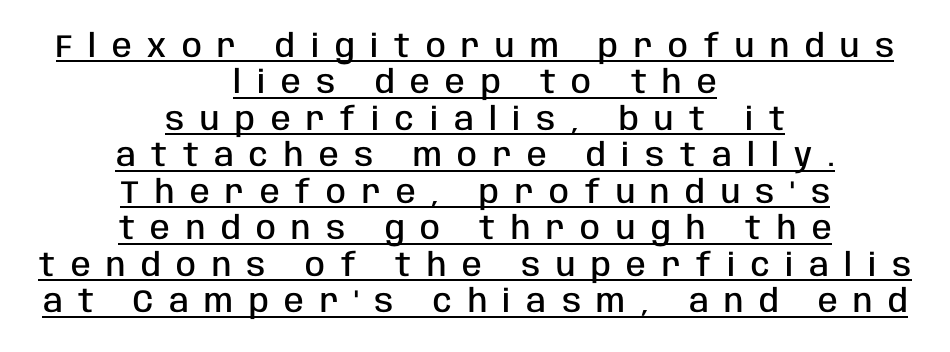
Each letter keeps its own natural width here, so spacing adapts to shape. Short note: letters widely spaced. Which margin do the lines hug? Neither — every line sits in the middle. A bit beefed up — I'd call it semibold rather than bold. In terms of leading, this rendering errs on the cramped side.
